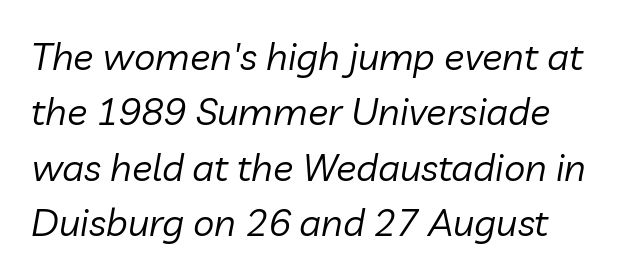
The image shows 38 px regular-weight type, italic (leaning right); set normal line spacing (1.46x), normal letter spacing, not underlined; low stroke contrast and a medium x-height.
